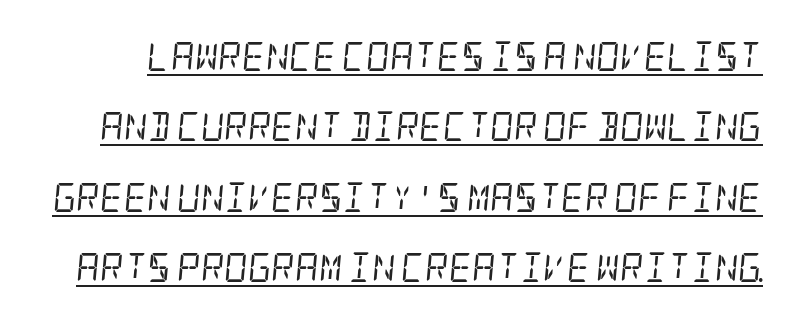
Stroke terminals: seriffed. Every character sits at an angle, as italics do. Reading down the column, the eye jumps a long way to each next line. Spacing between characters is what you'd get straight out of the box. Letters have the restrained weight of plain body copy at most. Like a heading marked for emphasis, these lines bear an underscore.
